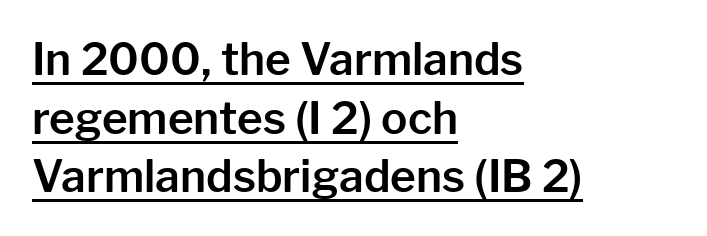
{"serif": "no", "italic": "no", "width": "normal", "stroke_contrast": "low", "x_height": "medium", "monospaced": "no", "underline": "yes", "align": "left", "line_spacing": "normal", "line_spacing_ratio": 1.33, "letter_spacing": "normal", "letter_spacing_em": 0.0, "glyph_px": 44}
